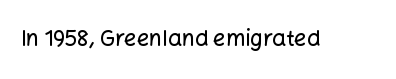
The image shows 22 px text type, upright; set normal letter spacing, not underlined.
